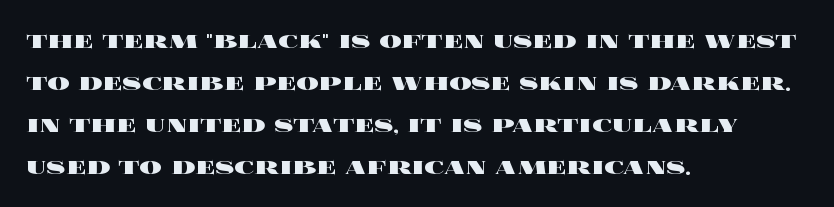
The image shows 28 px heavy, wide type, upright; set left-aligned, normal line spacing (1.5x), normal letter spacing, not underlined; a large x-height.
